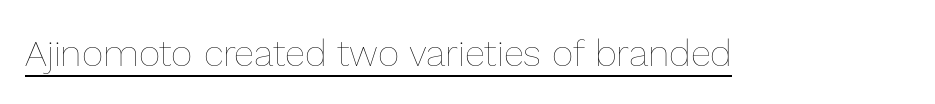
{"italic": "no", "bold": "no", "weight": "thin", "width": "normal", "x_height": "medium", "monospaced": "no", "underline": "yes", "letter_spacing": "normal", "letter_spacing_em": 0.0, "glyph_px": 37}
